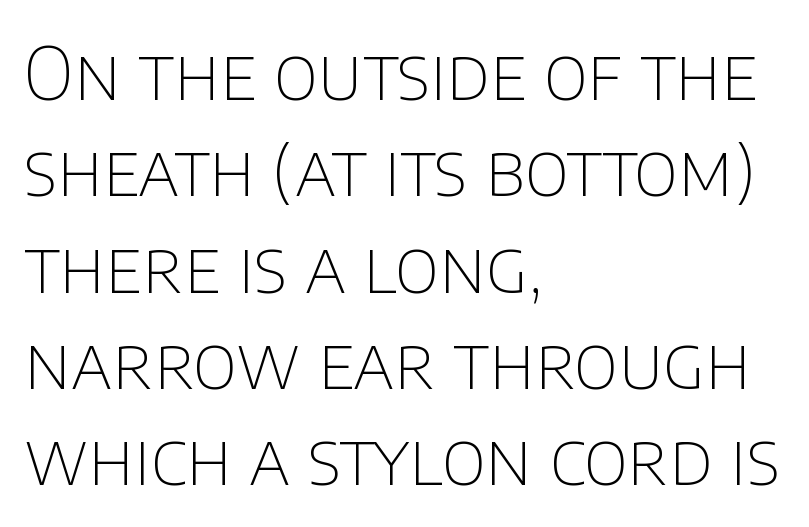
Regarding serifs, this sample does without them. Caption: multi-line text, flush left, ragged right. Here the designer chose a conventional face with non-uniform glyph widths. Here the glyphs are tracked normally, forming tight word shapes. This is roman type, the default non-slanted kind.
